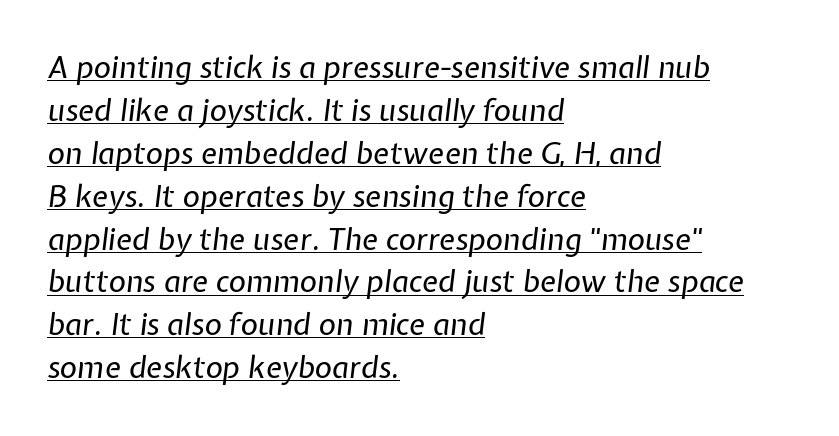
{"italic": "yes", "lean": "right", "slant_degrees": 7, "bold": "no", "weight": "regular", "width": "normal", "stroke_contrast": "low", "x_height": "medium", "monospaced": "no", "underline": "yes", "align": "left", "line_spacing": "normal", "line_spacing_ratio": 1.43, "letter_spacing": "normal", "letter_spacing_em": 0.0, "glyph_px": 30}
